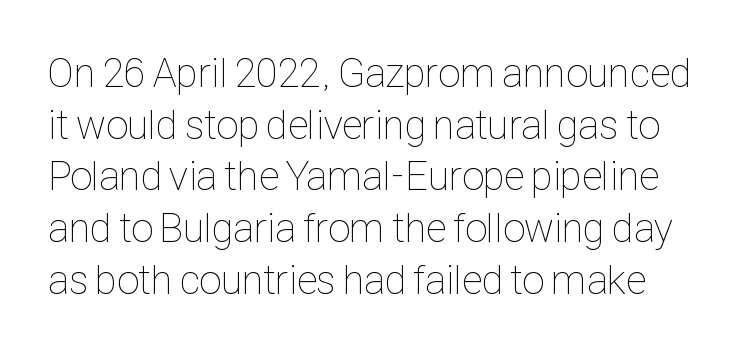
{"italic": "no", "bold": "no", "weight": "thin", "width": "condensed", "stroke_contrast": "low", "x_height": "medium", "monospaced": "no", "underline": "no", "line_spacing": "normal", "line_spacing_ratio": 1.26, "letter_spacing": "normal", "letter_spacing_em": 0.0, "glyph_px": 41}
